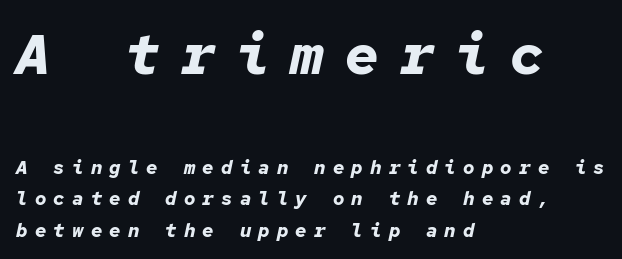
The image shows 56 px bold type, italic (leaning right), monospaced; set left-aligned, normal line spacing (1.66x), unusually wide letter spacing (+0.38 em), not underlined; the first (top) block is 2.95x larger; low stroke contrast and a medium x-height.
